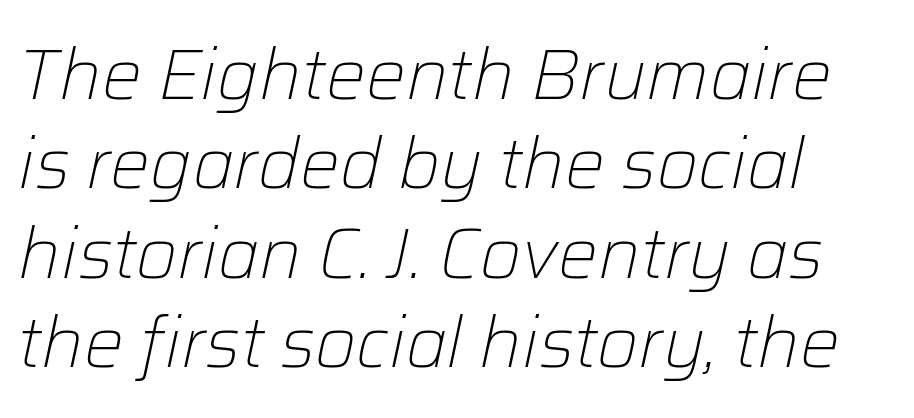
{"italic": "yes", "lean": "right", "slant_degrees": 12, "bold": "no", "weight": "light", "width": "normal", "stroke_contrast": "low", "x_height": "medium", "monospaced": "no", "underline": "no", "align": "left", "line_spacing": "normal", "line_spacing_ratio": 1.26, "letter_spacing": "normal", "letter_spacing_em": 0.0, "glyph_px": 71}
